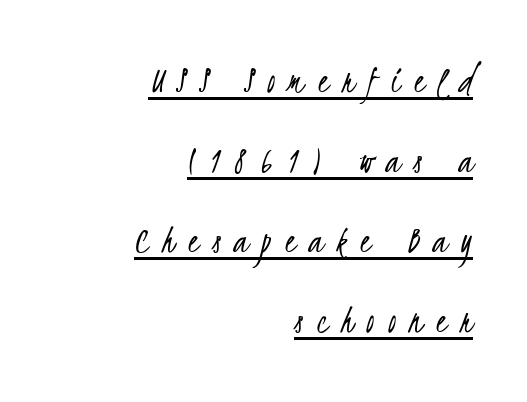
Q: Is the text bold? A: No.
Q: Is the typeface a serif or a sans-serif typeface? A: Sans-serif.
Q: Is the text underlined? A: Yes.
Q: How is the paragraph aligned? A: Right-aligned.
Q: Is the spacing between letters normal or unusually wide? A: Unusually wide.
Q: Is the spacing between lines tight, normal or loose? A: Loose.
Q: Width (condensed, normal, or wide)? A: Condensed.
Q: Stroke contrast? A: Low.
Q: x-height? A: Small.
Q: Monospaced? A: No.
